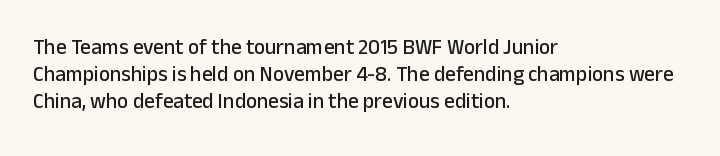
No word sits above an underline. Rendered with straight, roman letterforms. A typesetter would call this leading conventional body-copy spacing. Nothing unusual about the tracking: characters are spaced as the font intends. Line starts are locked; line ends wander.
